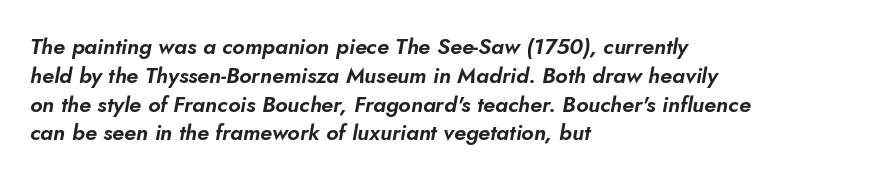
Visually the block forms a straight wall on the left and a jagged coastline on the right. The passage shown has conventional tracking throughout. The words here are not underlined. Does the lettering tilt? It does — this is italic.
